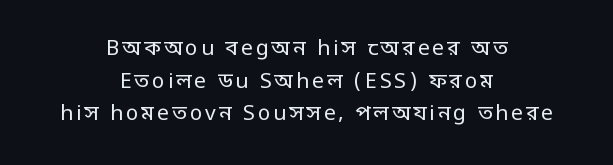
Q: Is the text bold? A: No.
Q: Is the text italic (slanted)? A: No, it is upright.
Q: Is the text underlined? A: No.
Q: How is the paragraph aligned? A: Centered.
Q: Is the spacing between lines tight, normal or loose? A: Normal.
